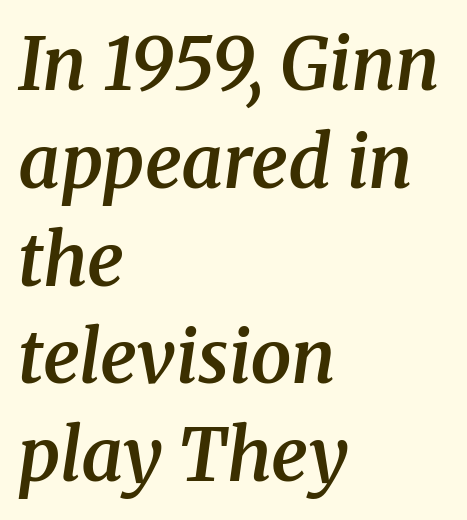
The image shows 73 px semibold serif type, italic (leaning right); set left-aligned, normal line spacing (1.34x), normal letter spacing, not underlined; medium stroke contrast and a medium x-height.
